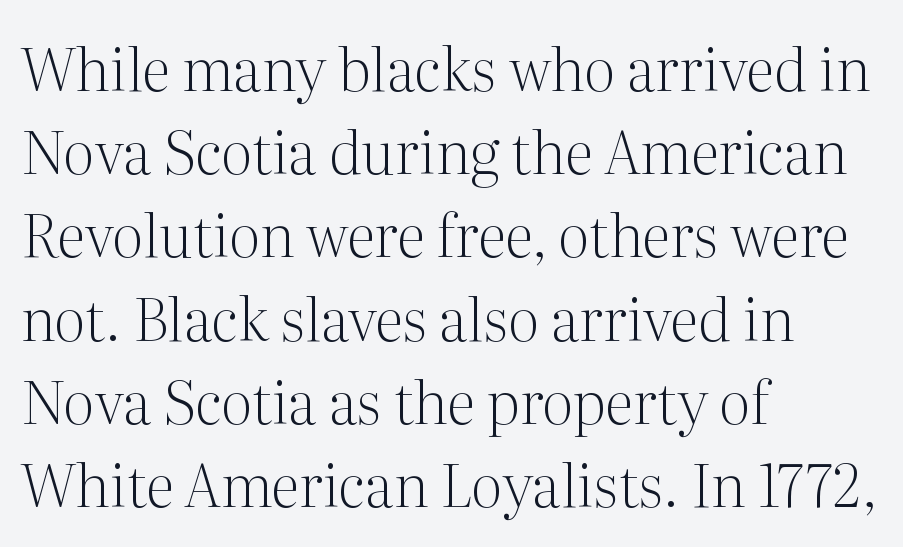
{"serif": "yes", "italic": "no", "bold": "no", "weight": "light", "width": "normal", "stroke_contrast": "medium", "x_height": "medium", "monospaced": "no", "underline": "no", "align": "left", "line_spacing": "normal", "line_spacing_ratio": 1.41, "letter_spacing": "normal", "letter_spacing_em": 0.0, "glyph_px": 59}
